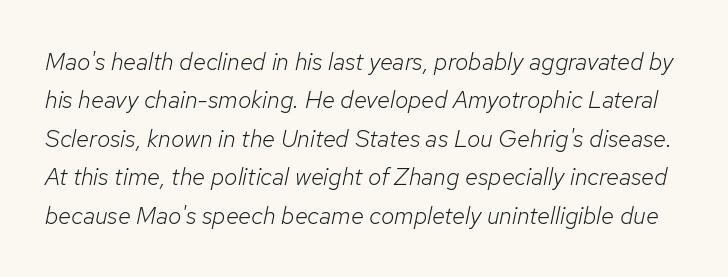
The image shows 24 px text type, italic (leaning right); set normal line spacing (1.6x), normal letter spacing, not underlined.
